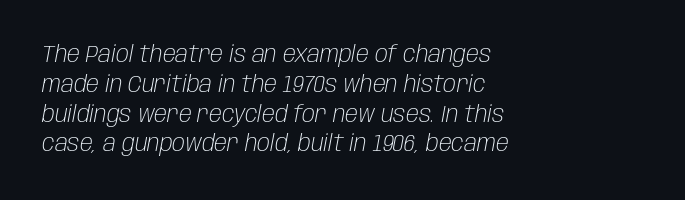
{"italic": "yes", "lean": "right", "slant_degrees": 10, "bold": "no", "underline": "no", "align": "left", "line_spacing_ratio": 1.24, "letter_spacing": "normal", "letter_spacing_em": 0.0, "glyph_px": 24}
